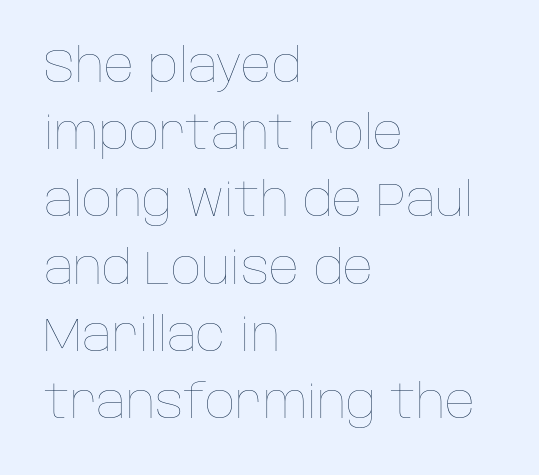
Q: Is the text bold? A: No.
Q: Is the text italic (slanted)? A: No, it is upright.
Q: Is the text underlined? A: No.
Q: How is the paragraph aligned? A: Left-aligned.
Q: Is the spacing between letters normal or unusually wide? A: Normal.
Q: Is the spacing between lines tight, normal or loose? A: Normal.
Q: Width (condensed, normal, or wide)? A: Normal.
Q: Stroke contrast? A: Low.
Q: x-height? A: Large.
Q: Monospaced? A: No.
